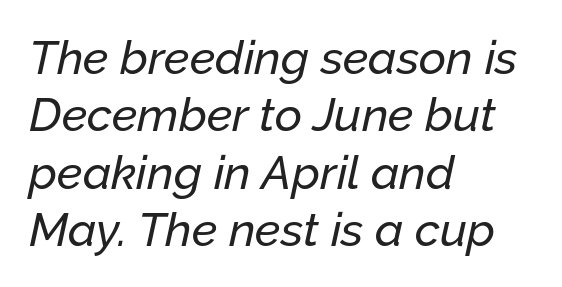
{"italic": "yes", "lean": "right", "slant_degrees": 12, "width": "normal", "stroke_contrast": "low", "x_height": "medium", "monospaced": "no", "underline": "no", "align": "left", "line_spacing_ratio": 1.22, "letter_spacing": "normal", "letter_spacing_em": 0.0, "glyph_px": 47}
